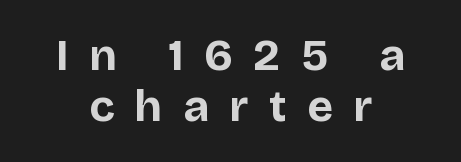
The image shows 45 px bold sans-serif type, upright; set centered, tight line spacing (1.13x), unusually wide letter spacing (+0.45 em), not underlined; low stroke contrast and a large x-height.
